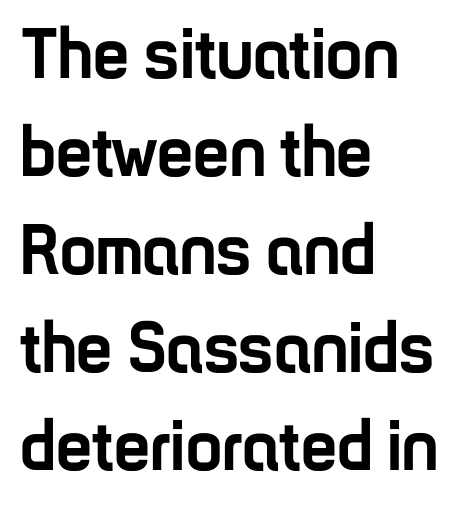
Q: Is the text bold? A: Yes.
Q: Is the text italic (slanted)? A: No, it is upright.
Q: Is the typeface a serif or a sans-serif typeface? A: Sans-serif.
Q: Is the text underlined? A: No.
Q: How is the paragraph aligned? A: Left-aligned.
Q: Is the spacing between letters normal or unusually wide? A: Normal.
Q: Is the spacing between lines tight, normal or loose? A: Normal.
Q: Width (condensed, normal, or wide)? A: Condensed.
Q: Stroke contrast? A: Low.
Q: x-height? A: Medium.
Q: Monospaced? A: No.
